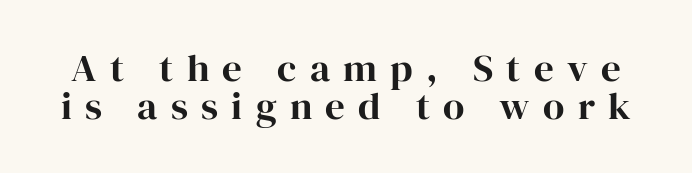
Q: Is the text italic (slanted)? A: No, it is upright.
Q: Is the typeface a serif or a sans-serif typeface? A: Serif.
Q: Is the text underlined? A: No.
Q: Is the spacing between letters normal or unusually wide? A: Unusually wide.
Q: Is the spacing between lines tight, normal or loose? A: Tight.
Q: Width (condensed, normal, or wide)? A: Normal.
Q: Stroke contrast? A: High.
Q: x-height? A: Medium.
Q: Monospaced? A: No.
